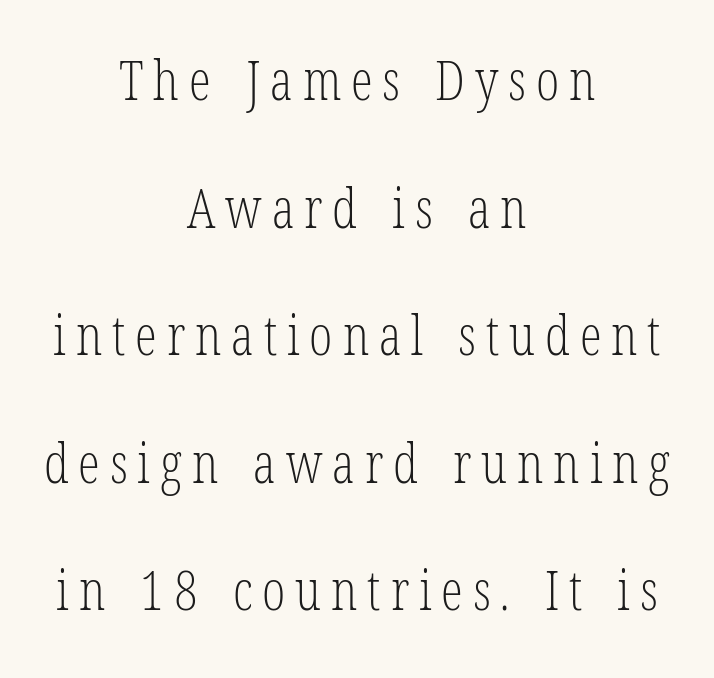
The image shows 55 px light, condensed serif type, upright; set centered, loose line spacing (2.32x), not underlined; low stroke contrast and a medium x-height.
